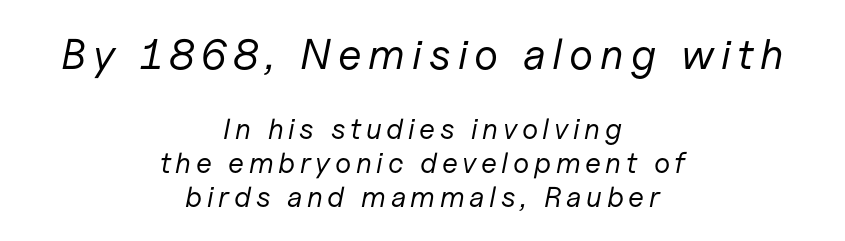
Q: Is the text bold? A: No.
Q: Is the text italic (slanted)? A: Yes, it leans right by about 11 degrees.
Q: Is the text underlined? A: No.
Q: How is the paragraph aligned? A: Centered.
Q: Which block of text is set in a larger size, the first (top) or the second (bottom)? A: The first (top) one.
Q: Width (condensed, normal, or wide)? A: Normal.
Q: Stroke contrast? A: Low.
Q: x-height? A: Medium.
Q: Monospaced? A: No.
